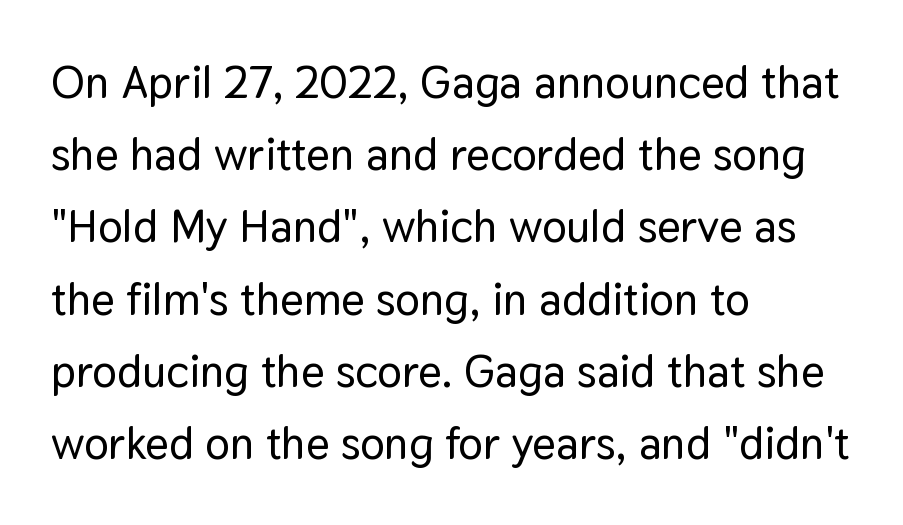
Between one letter and the next there's only the usual sliver of space. Do the letters lean? They stand straight. Font category for this specimen: sans-serif. The space beneath each line is pristine and unruled.
